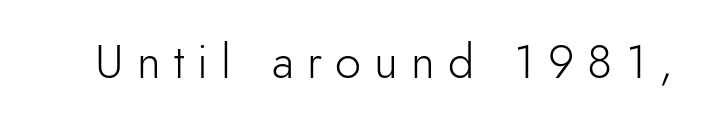
Q: Is the text bold? A: No.
Q: Is the text italic (slanted)? A: No, it is upright.
Q: Is the typeface a serif or a sans-serif typeface? A: Sans-serif.
Q: Is the text underlined? A: No.
Q: Is the spacing between letters normal or unusually wide? A: Unusually wide.
Q: Width (condensed, normal, or wide)? A: Normal.
Q: x-height? A: Small.
Q: Monospaced? A: No.
